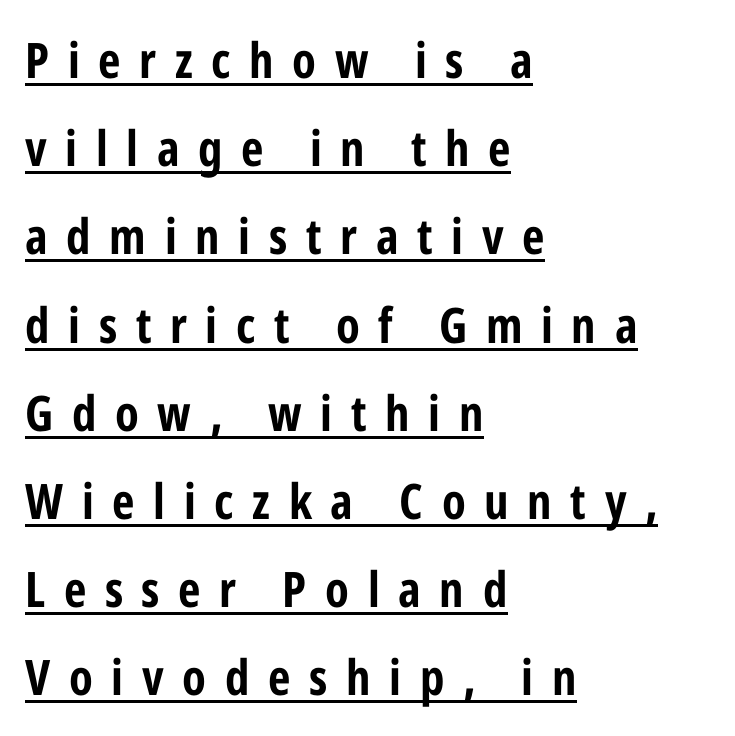
Q: Is the text bold? A: Yes.
Q: Is the text italic (slanted)? A: No, it is upright.
Q: Is the typeface a serif or a sans-serif typeface? A: Sans-serif.
Q: Is the text underlined? A: Yes.
Q: How is the paragraph aligned? A: Left-aligned.
Q: Is the spacing between letters normal or unusually wide? A: Unusually wide.
Q: Width (condensed, normal, or wide)? A: Condensed.
Q: Stroke contrast? A: Low.
Q: x-height? A: Medium.
Q: Monospaced? A: No.
